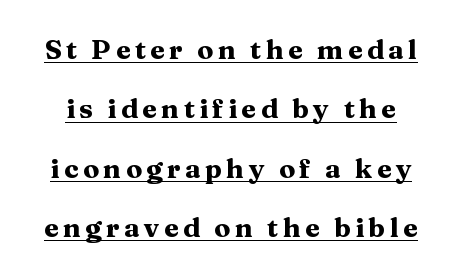
{"italic": "no", "bold": "yes", "underline": "yes", "line_spacing": "loose", "line_spacing_ratio": 2.2, "glyph_px": 27}
